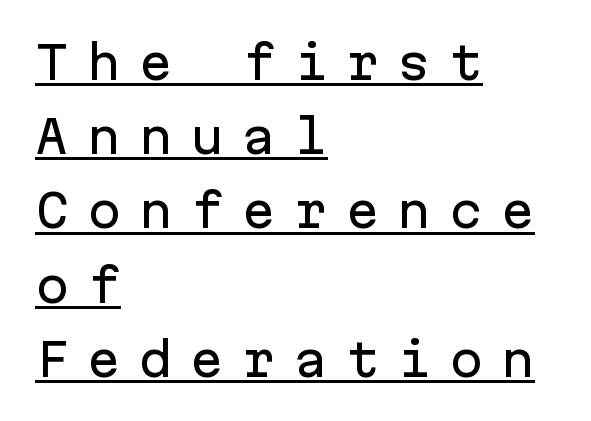
Q: Is the text italic (slanted)? A: No, it is upright.
Q: Is the typeface a serif or a sans-serif typeface? A: Sans-serif.
Q: Is the text underlined? A: Yes.
Q: How is the paragraph aligned? A: Left-aligned.
Q: Is the spacing between letters normal or unusually wide? A: Unusually wide.
Q: Is the spacing between lines tight, normal or loose? A: Normal.
Q: Width (condensed, normal, or wide)? A: Normal.
Q: Stroke contrast? A: Low.
Q: x-height? A: Medium.
Q: Monospaced? A: Yes.
